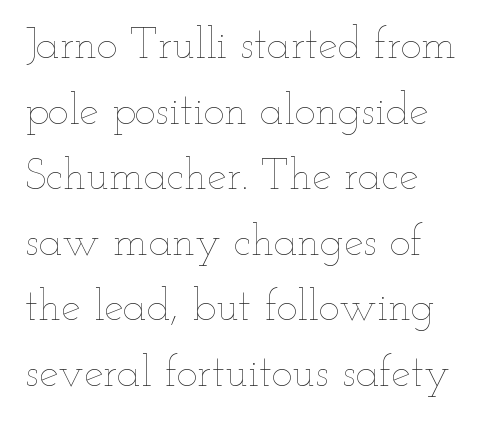
The image shows 44 px thin, wide type, upright; set normal line spacing (1.49x), normal letter spacing, not underlined; low stroke contrast and a small x-height.
